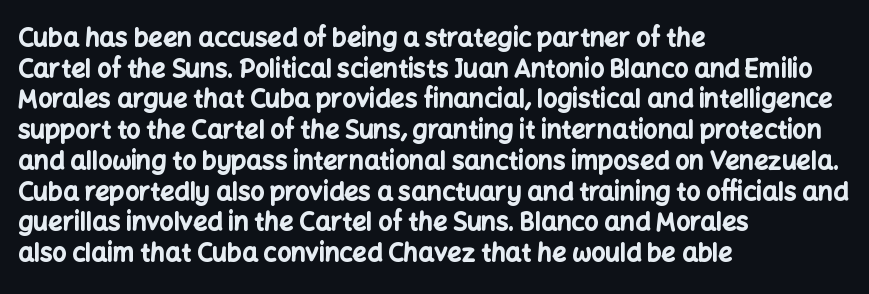
{"italic": "no", "bold": "yes", "underline": "no", "align": "left", "line_spacing_ratio": 1.23, "letter_spacing": "normal", "letter_spacing_em": 0.0, "glyph_px": 25}
